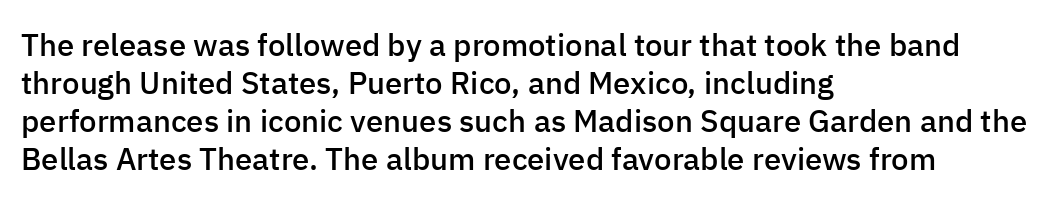
Q: Is the text bold? A: Semi-bold.
Q: Is the text italic (slanted)? A: No, it is upright.
Q: Is the typeface a serif or a sans-serif typeface? A: Sans-serif.
Q: Is the text underlined? A: No.
Q: How is the paragraph aligned? A: Left-aligned.
Q: Is the spacing between letters normal or unusually wide? A: Normal.
Q: Width (condensed, normal, or wide)? A: Normal.
Q: Stroke contrast? A: Low.
Q: x-height? A: Medium.
Q: Monospaced? A: No.
